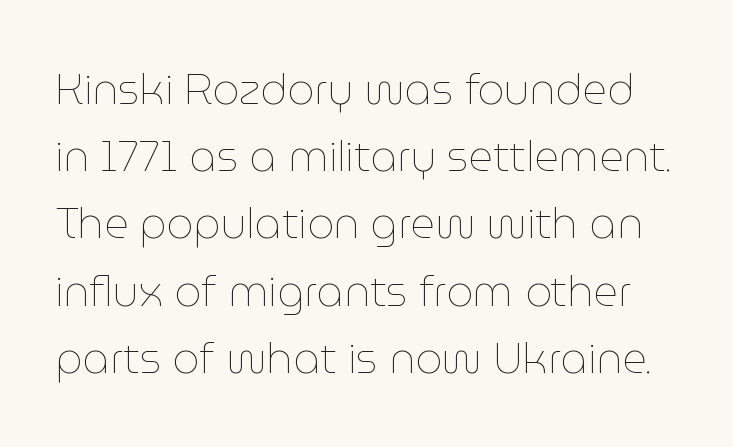
{"italic": "no", "bold": "no", "weight": "thin", "width": "normal", "stroke_contrast": "low", "x_height": "medium", "monospaced": "no", "underline": "no", "line_spacing": "normal", "line_spacing_ratio": 1.6, "letter_spacing": "normal", "letter_spacing_em": 0.0, "glyph_px": 42}
